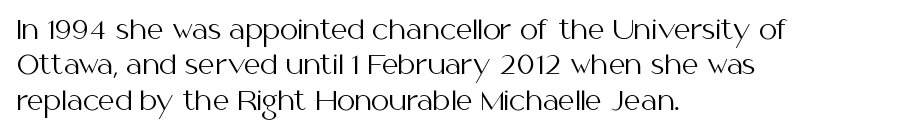
Q: Is the text bold? A: No.
Q: Is the text italic (slanted)? A: No, it is upright.
Q: Is the text underlined? A: No.
Q: How is the paragraph aligned? A: Left-aligned.
Q: Is the spacing between letters normal or unusually wide? A: Normal.
Q: Is the spacing between lines tight, normal or loose? A: Normal.
